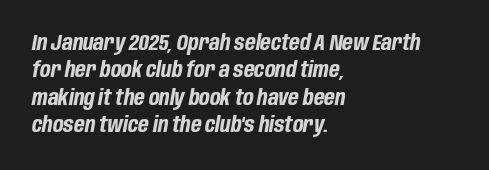
Q: Is the text bold? A: Yes.
Q: Is the text italic (slanted)? A: Yes, it leans right by about 10 degrees.
Q: Is the text underlined? A: No.
Q: How is the paragraph aligned? A: Left-aligned.
Q: Is the spacing between letters normal or unusually wide? A: Normal.
